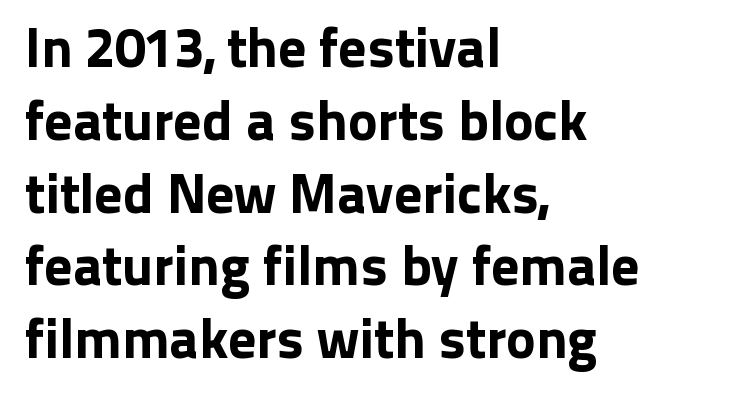
The rendering uses natural spacing where letterforms have individual widths. Type without underlining. Italic? Not at all — the glyphs are vertical. Typeset ragged right — the left edge is the straight one.
